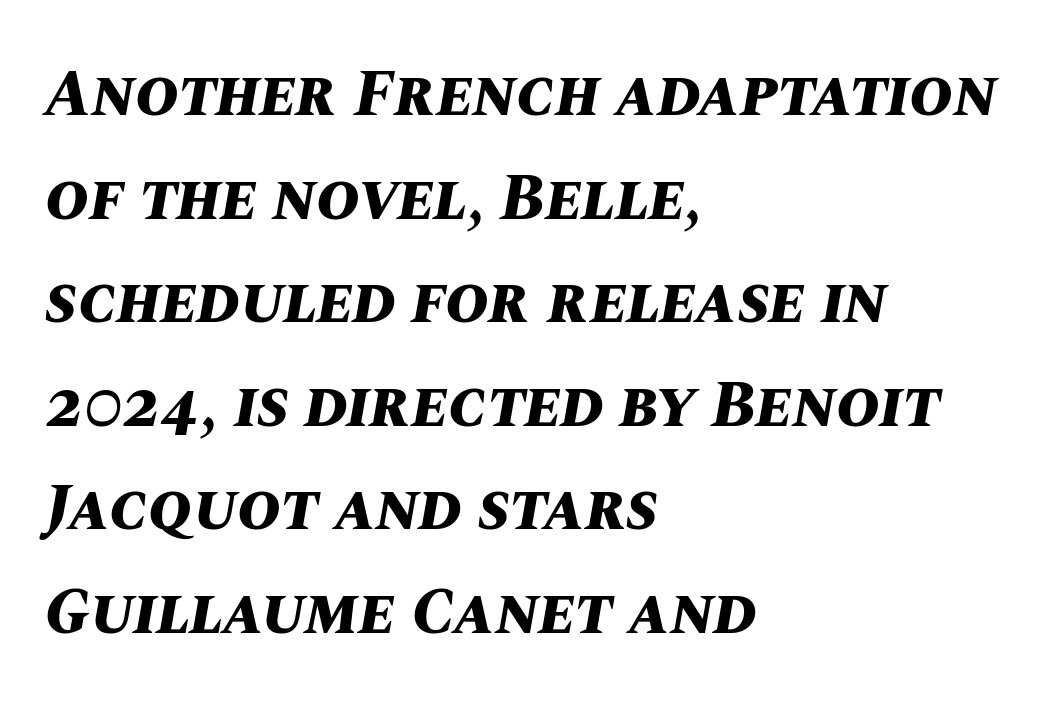
Q: Is the text bold? A: Yes.
Q: Is the text italic (slanted)? A: Yes, it leans right by about 10 degrees.
Q: Is the text underlined? A: No.
Q: How is the paragraph aligned? A: Left-aligned.
Q: Is the spacing between letters normal or unusually wide? A: Normal.
Q: Is the spacing between lines tight, normal or loose? A: Normal.
Q: Width (condensed, normal, or wide)? A: Normal.
Q: Stroke contrast? A: Medium.
Q: x-height? A: Large.
Q: Monospaced? A: No.
